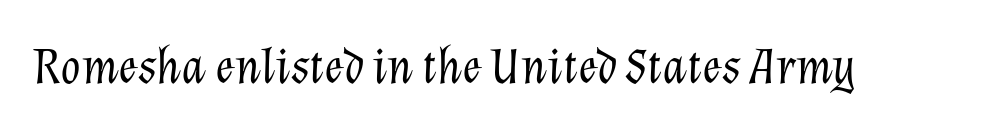
{"italic": "yes", "lean": "right", "slant_degrees": 12, "bold": "no", "weight": "light", "width": "normal", "stroke_contrast": "low", "x_height": "medium", "monospaced": "no", "underline": "no", "letter_spacing": "normal", "letter_spacing_em": 0.0, "glyph_px": 52}
